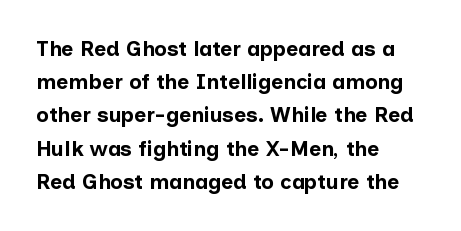
The font is running at its bold setting. Letters rest on an invisible, unmarked baseline. Students, note that the glyphs here touch the page at normal intervals. The rendering anchors every line to the left-hand side.
